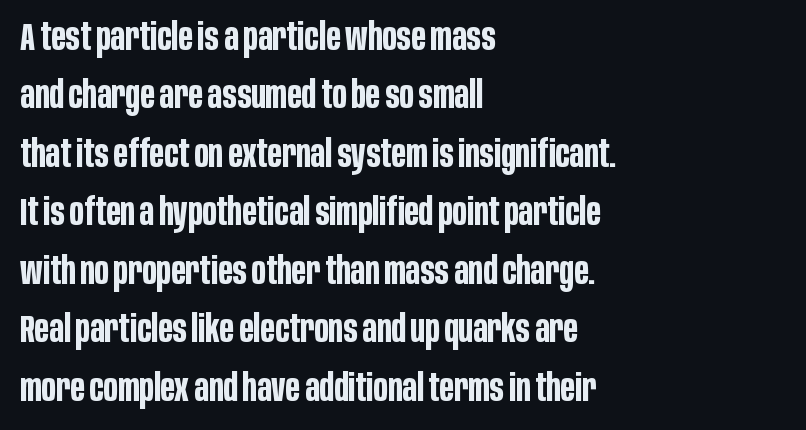
The letterforms sit shoulder to shoulder at normal distance. A classic flush-left, rag-right setting is used for this passage. This sample uses a sans-serif face. If you measured baseline to baseline, you'd find a middling distance.
